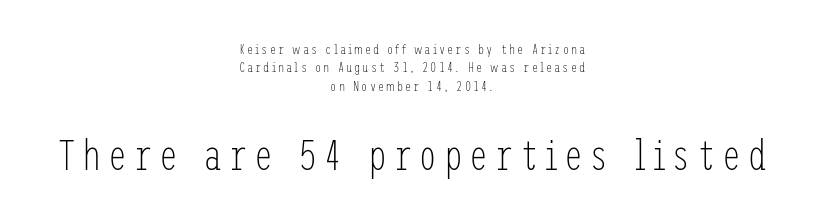
The glyphs are unaccompanied by any horizontal stroke below them. If you folded the block vertically in half, each line would mirror itself in length. The glyphs in this specimen are sans serif. The weight would be labelled regular, book, light, or lighter still.
